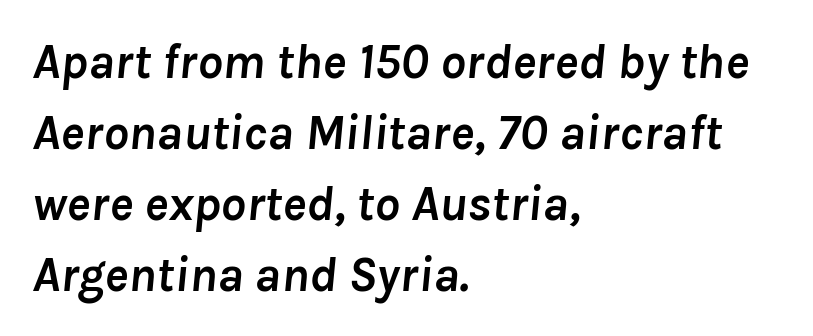
{"italic": "yes", "lean": "right", "slant_degrees": 8, "bold": "yes", "weight": "semibold", "width": "normal", "stroke_contrast": "low", "x_height": "medium", "monospaced": "no", "underline": "no", "align": "left", "line_spacing": "normal", "line_spacing_ratio": 1.42, "letter_spacing": "normal", "letter_spacing_em": 0.0, "glyph_px": 50}
